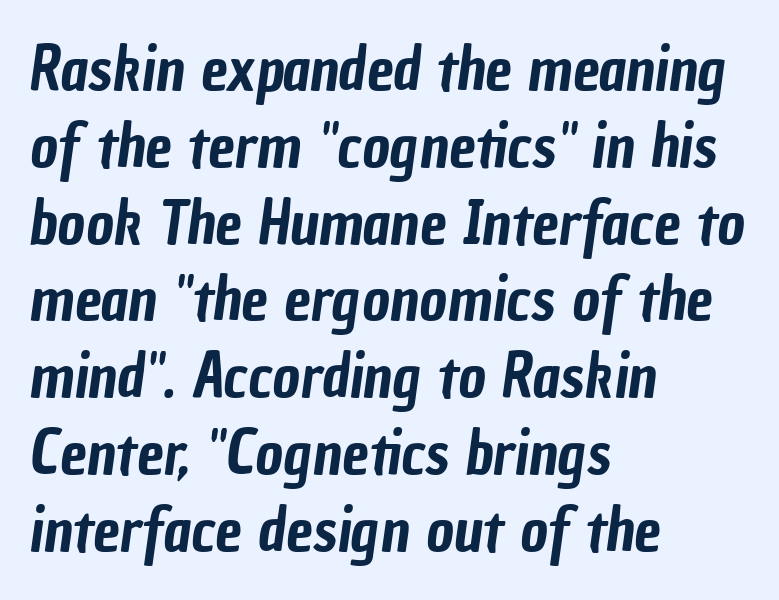
The image shows 60 px condensed sans-serif type; set left-aligned, normal line spacing (1.28x), normal letter spacing, not underlined; low stroke contrast and a medium x-height.
